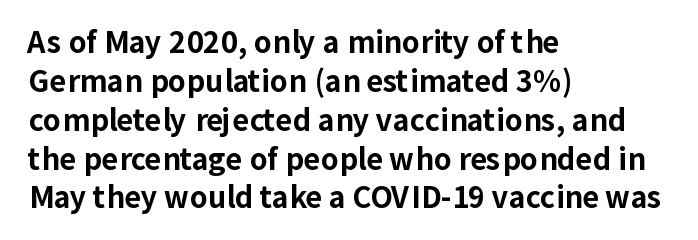
Q: Is the text bold? A: Yes.
Q: Is the text italic (slanted)? A: No, it is upright.
Q: Is the typeface a serif or a sans-serif typeface? A: Sans-serif.
Q: Is the text underlined? A: No.
Q: How is the paragraph aligned? A: Left-aligned.
Q: Is the spacing between letters normal or unusually wide? A: Normal.
Q: Is the spacing between lines tight, normal or loose? A: Normal.
Q: Width (condensed, normal, or wide)? A: Normal.
Q: Stroke contrast? A: Low.
Q: x-height? A: Medium.
Q: Monospaced? A: No.
